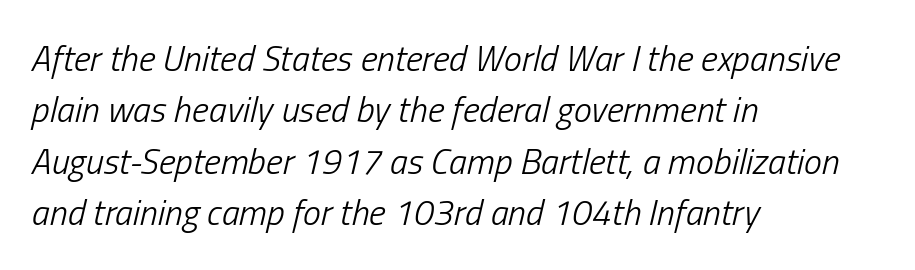
The image shows 36 px light, condensed type, italic (leaning right); set left-aligned, normal line spacing (1.43x), normal letter spacing, not underlined; low stroke contrast and a medium x-height.
